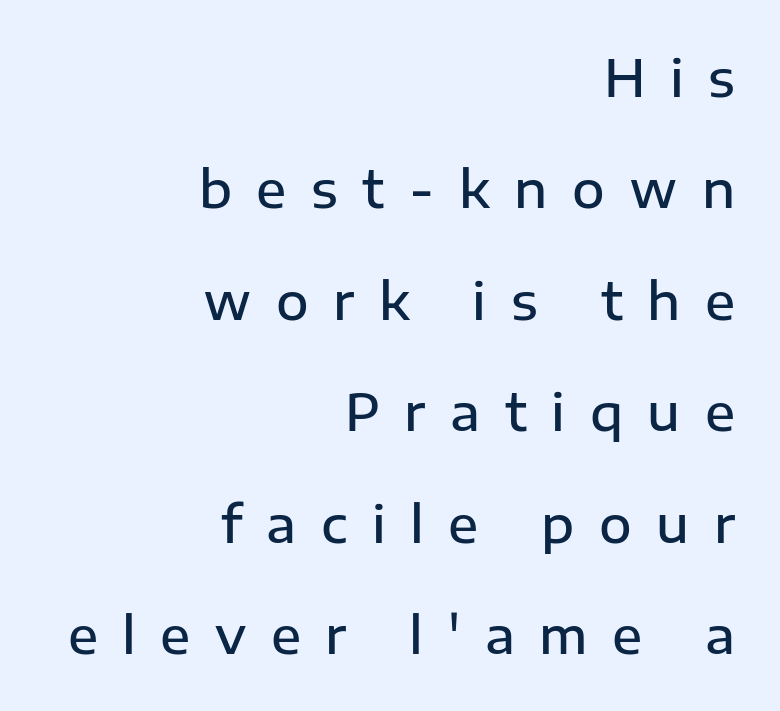
Q: Is the text bold? A: Semi-bold.
Q: Is the text italic (slanted)? A: No, it is upright.
Q: Is the typeface a serif or a sans-serif typeface? A: Sans-serif.
Q: Is the text underlined? A: No.
Q: How is the paragraph aligned? A: Right-aligned.
Q: Is the spacing between letters normal or unusually wide? A: Unusually wide.
Q: Is the spacing between lines tight, normal or loose? A: Loose.
Q: Width (condensed, normal, or wide)? A: Normal.
Q: Stroke contrast? A: Low.
Q: x-height? A: Medium.
Q: Monospaced? A: No.
